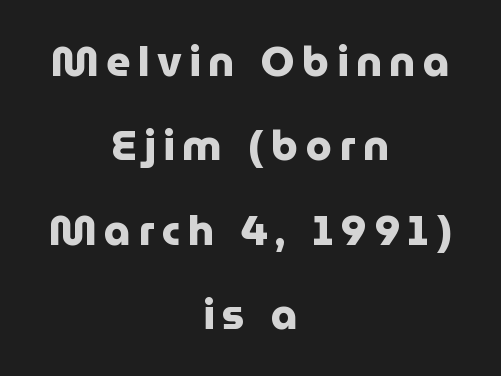
Q: Is the text bold? A: Yes.
Q: Is the text italic (slanted)? A: No, it is upright.
Q: Is the typeface a serif or a sans-serif typeface? A: Sans-serif.
Q: Is the text underlined? A: No.
Q: How is the paragraph aligned? A: Centered.
Q: Is the spacing between lines tight, normal or loose? A: Loose.
Q: Width (condensed, normal, or wide)? A: Normal.
Q: Stroke contrast? A: Low.
Q: x-height? A: Medium.
Q: Monospaced? A: No.
